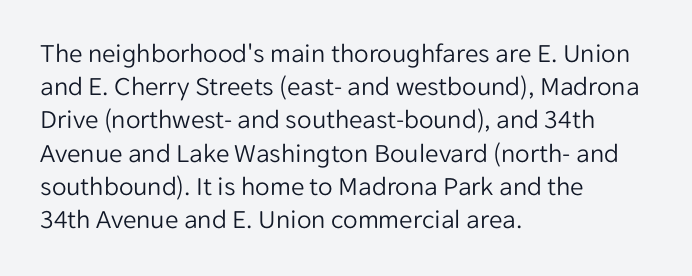
The zone under the glyphs is completely vacant. The passage is arranged the way most books set body copy — flush left. The type sits square on the baseline with zero lean. Weight: in the light-to-regular range. In terms of letterspacing, this is plain default setting.
